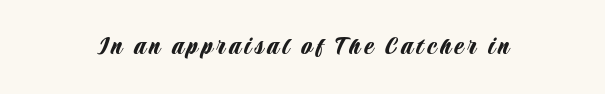
The image shows 28 px condensed sans-serif type; set not underlined; low stroke contrast and a large x-height.
